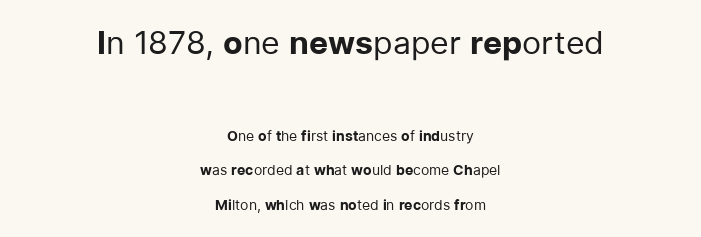
The image shows 32 px regular-weight sans-serif type, upright; set centered, loose line spacing (2.45x), normal letter spacing, not underlined; the first (top) block is 2.29x larger; low stroke contrast and a medium x-height.
